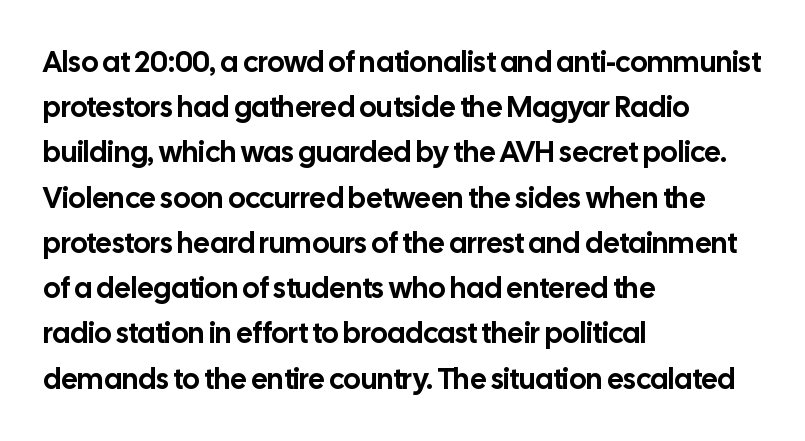
The specimen omits any rule beneath the text block's lines. Is the block centered? No — it sits flush against the left margin. Italic: no, the glyphs are upright roman. Spacing between characters is what you'd get straight out of the box.
